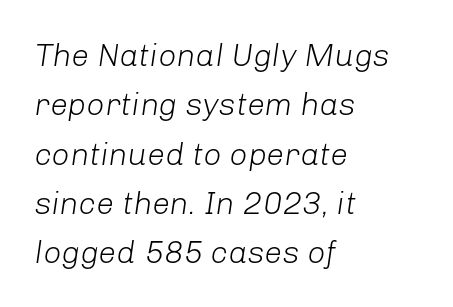
{"italic": "yes", "lean": "right", "slant_degrees": 8, "bold": "no", "weight": "light", "width": "normal", "stroke_contrast": "low", "x_height": "medium", "monospaced": "no", "underline": "no", "align": "left", "line_spacing": "normal", "line_spacing_ratio": 1.54, "letter_spacing": "normal", "letter_spacing_em": 0.0, "glyph_px": 32}
